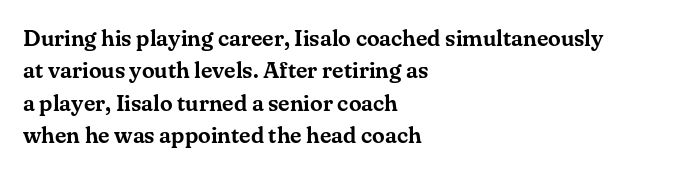
Rule under the text: the space is simply empty. Glyph-to-glyph distance matches everyday printed text. This block has exactly the height ordinary leading produces. Every character sits straight up, as roman type does. Teacher's note: observe the even left margin — that is flush-left alignment.
